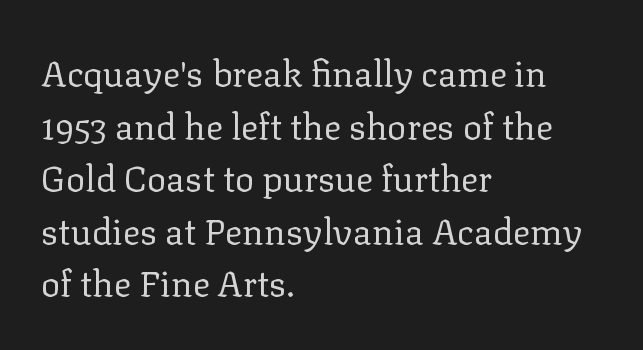
Q: Is the text bold? A: No.
Q: Is the text italic (slanted)? A: No, it is upright.
Q: Is the typeface a serif or a sans-serif typeface? A: Serif.
Q: Is the text underlined? A: No.
Q: How is the paragraph aligned? A: Left-aligned.
Q: Is the spacing between letters normal or unusually wide? A: Normal.
Q: Is the spacing between lines tight, normal or loose? A: Normal.
Q: Width (condensed, normal, or wide)? A: Normal.
Q: Stroke contrast? A: Low.
Q: x-height? A: Medium.
Q: Monospaced? A: No.
